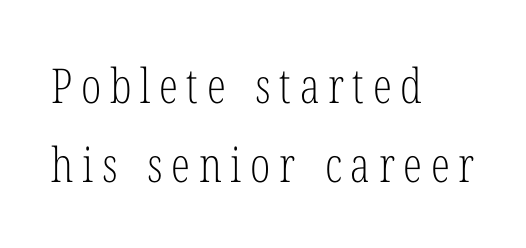
How would I describe the line gaps? Plain and ordinary. Stem width sits at or under what a default text font uses. Notice how the stems are strictly vertical — no italics here. Is this a sans? No — the strokes have serifs.
